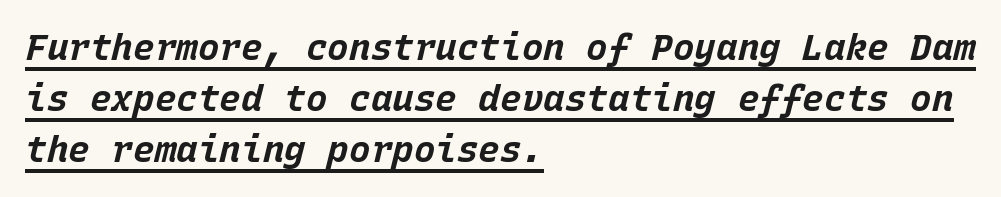
The image shows 36 px bold type, italic (leaning right), monospaced; set left-aligned, normal line spacing (1.42x), normal letter spacing, underlined; low stroke contrast and a large x-height.
